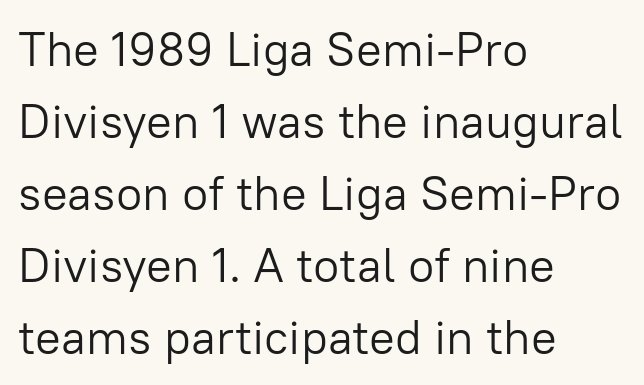
Q: Is the text bold? A: No.
Q: Is the text italic (slanted)? A: No, it is upright.
Q: Is the typeface a serif or a sans-serif typeface? A: Sans-serif.
Q: Is the text underlined? A: No.
Q: How is the paragraph aligned? A: Left-aligned.
Q: Is the spacing between letters normal or unusually wide? A: Normal.
Q: Is the spacing between lines tight, normal or loose? A: Normal.
Q: Width (condensed, normal, or wide)? A: Normal.
Q: Stroke contrast? A: Low.
Q: x-height? A: Medium.
Q: Monospaced? A: No.
